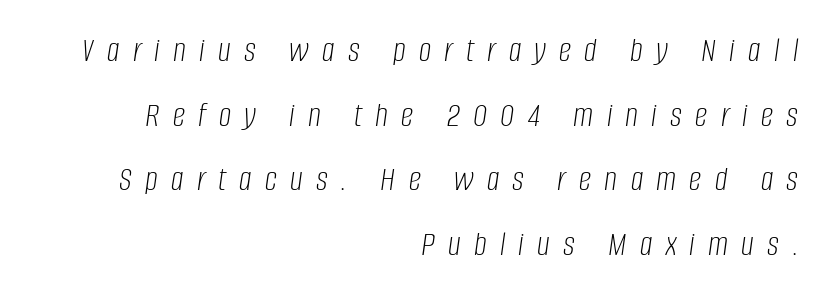
No word sits above an underline. Observe the wide spacing: letters keep a clear distance from each other. Teacher's note: observe the even right margin — that is flush-right alignment. The weight tops out at a normal text grade. Each letter keeps its own natural width here, so spacing adapts to shape. There's an unmistakable incline to the writing here.
